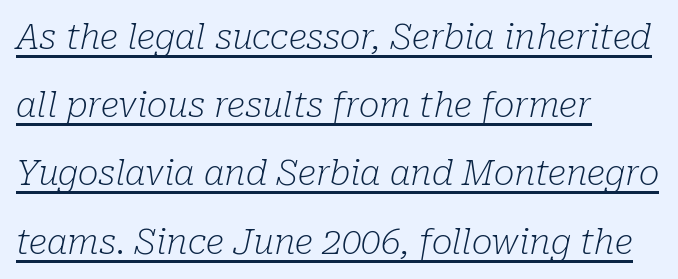
{"serif": "yes", "italic": "yes", "lean": "right", "slant_degrees": 10, "bold": "no", "weight": "light", "width": "normal", "stroke_contrast": "low", "x_height": "medium", "monospaced": "no", "underline": "yes", "align": "left", "line_spacing": "loose", "line_spacing_ratio": 1.95, "letter_spacing": "normal", "letter_spacing_em": 0.0, "glyph_px": 35}
